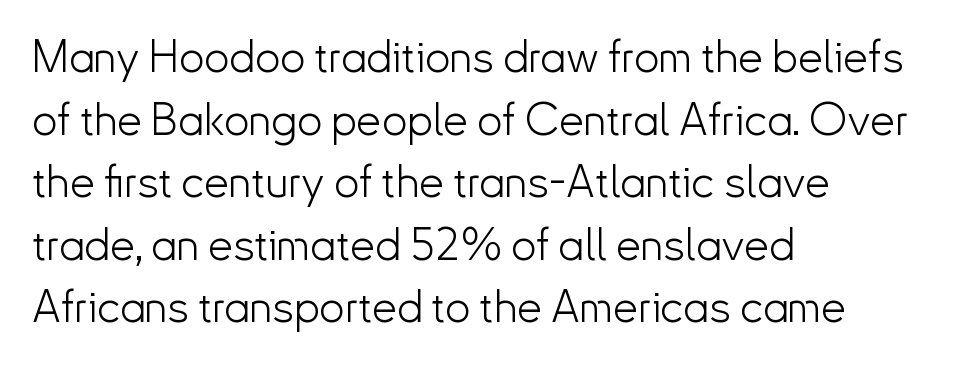
{"serif": "no", "italic": "no", "bold": "no", "weight": "light", "width": "normal", "stroke_contrast": "low", "x_height": "small", "monospaced": "no", "underline": "no", "align": "left", "line_spacing": "normal", "line_spacing_ratio": 1.39, "letter_spacing": "normal", "letter_spacing_em": 0.0, "glyph_px": 45}
